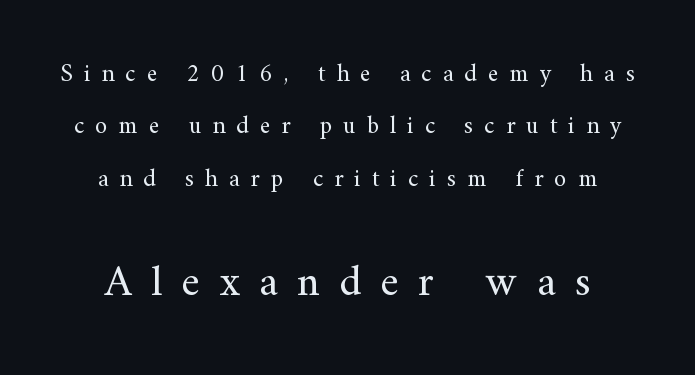
Spacing verdict: proportional, widths tailored to each character. Each stroke keeps to a modest, everyday thickness or less. Words float on clear page, feet unadorned. Small over large — that's the arrangement of the two blocks here. Widely set lines give the paragraph a tall, airy silhouette. A typesetter would label this face a serif.
